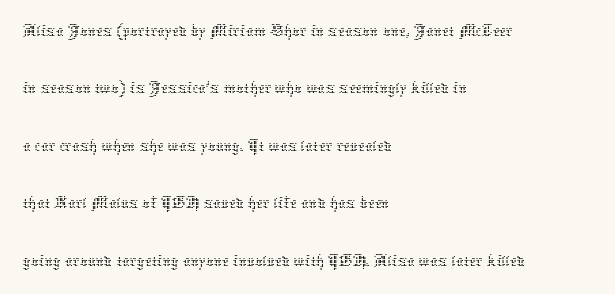
The image shows 38 px thin type, upright; set left-aligned, normal line spacing (1.51x), normal letter spacing, not underlined; low stroke contrast and a medium x-height.
